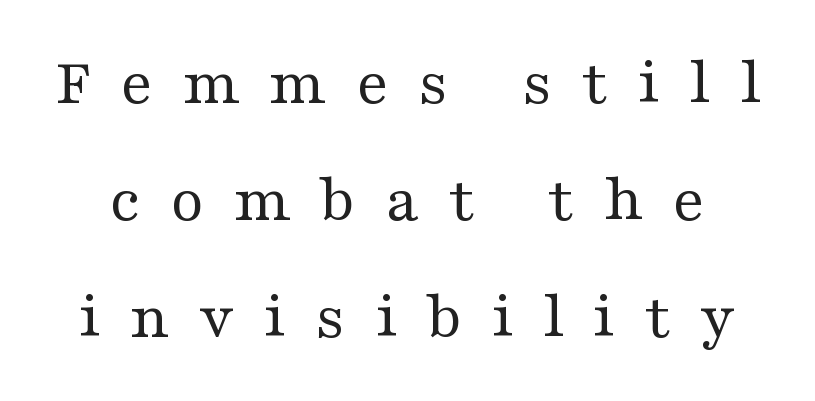
{"serif": "yes", "italic": "no", "bold": "no", "weight": "regular", "width": "wide", "stroke_contrast": "medium", "x_height": "medium", "monospaced": "no", "underline": "no", "line_spacing_ratio": 1.72, "letter_spacing": "wide", "letter_spacing_em": 0.43, "glyph_px": 68}
